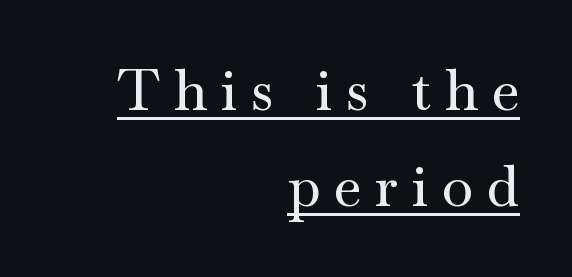
Q: Is the text italic (slanted)? A: No, it is upright.
Q: Is the typeface a serif or a sans-serif typeface? A: Serif.
Q: Is the text underlined? A: Yes.
Q: How is the paragraph aligned? A: Right-aligned.
Q: Is the spacing between letters normal or unusually wide? A: Unusually wide.
Q: Is the spacing between lines tight, normal or loose? A: Normal.
Q: Width (condensed, normal, or wide)? A: Wide.
Q: Stroke contrast? A: Medium.
Q: x-height? A: Small.
Q: Monospaced? A: No.
